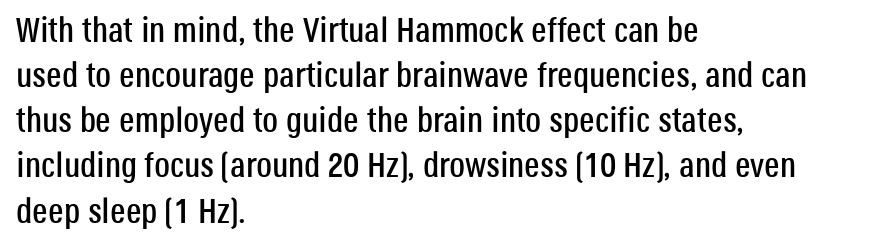
If you drew a ruler down the left edge, every line would touch it. Stroke terminals: plain, sans-serif. Think of a printed novel: that variable character pitch is what you see here. The tracking reads as untouched default to a designer's eye. Successive baselines arrive at the customary interval. The specimen reads as upright at a glance.
